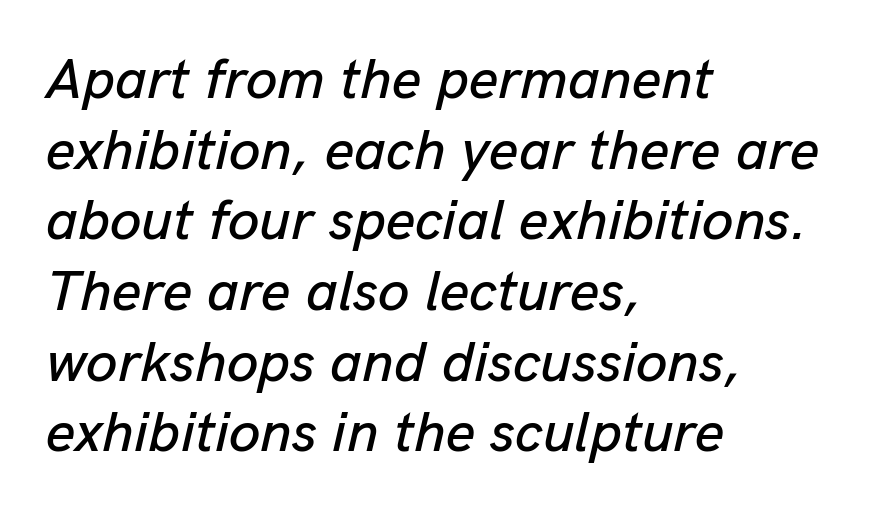
The image shows 57 px text type, italic (leaning right); set left-aligned, line spacing 1.24x, normal letter spacing, not underlined; low stroke contrast and a medium x-height.
